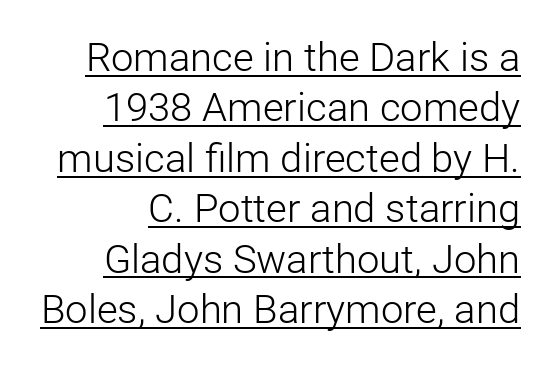
The typography opts for an upright posture over an oblique one. Does extra space separate the letters? No, they use regular spacing. Note the varied advance widths — an 'i' is clearly narrower than an 'm'. A normal amount of white space separates one row of letters from the next.
